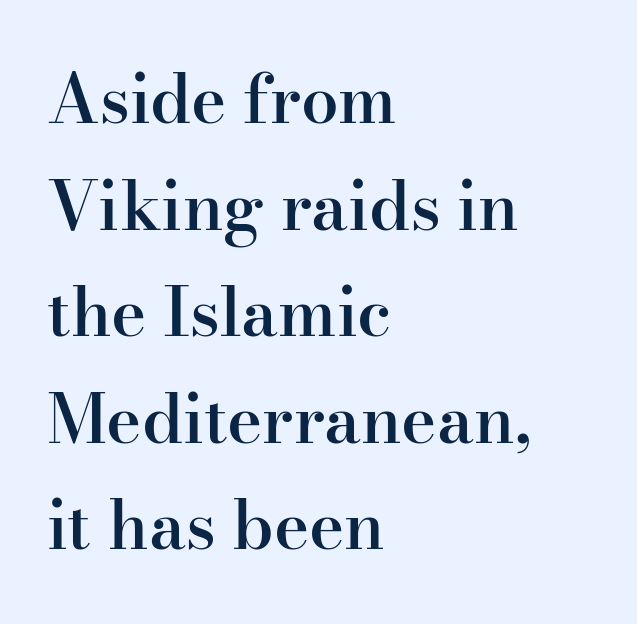
To sum up the face: it has serifs. The lines are quadded left. Nope, not italic — everything's standing straight. The sample has been set in demibold, a notch under bold. Varying glyph widths throughout — classic text-font behaviour. A typesetter would call this leading conventional body-copy spacing.
